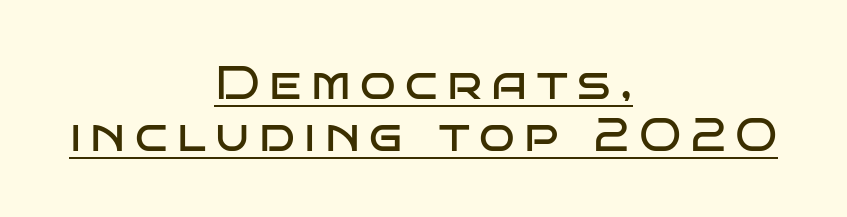
Nope, not italic — everything's standing straight. Does extra space separate the letters? Yes, quite a lot of it. Does a line run under the words? Yes, clearly. Note the varied advance widths — an 'i' is clearly narrower than an 'm'.
